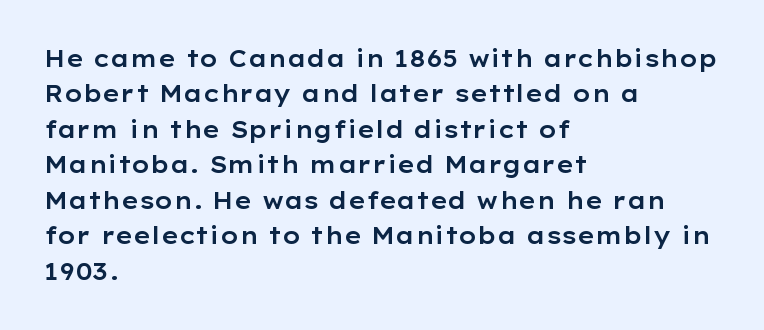
{"italic": "no", "underline": "no", "align": "left", "line_spacing": "normal", "line_spacing_ratio": 1.54, "letter_spacing": "normal", "letter_spacing_em": 0.0, "glyph_px": 23}
